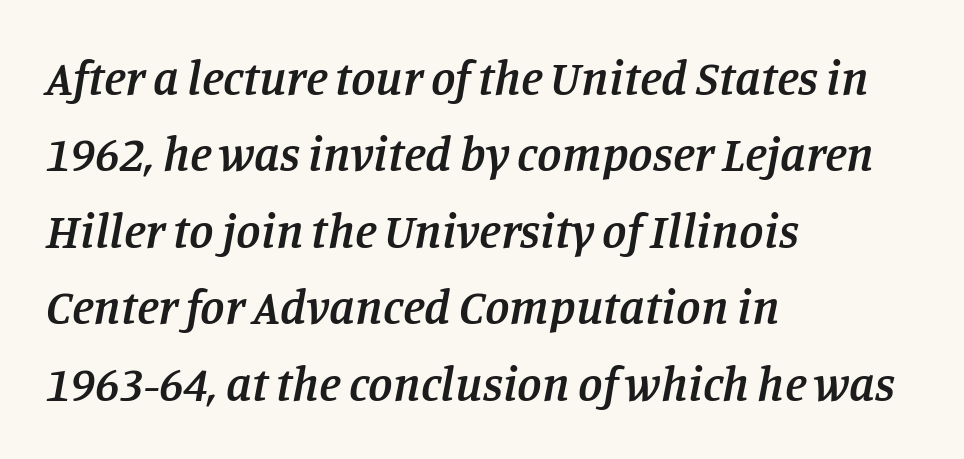
{"serif": "yes", "italic": "yes", "lean": "right", "slant_degrees": 11, "bold": "semi", "weight": "semibold", "width": "normal", "stroke_contrast": "low", "x_height": "large", "monospaced": "no", "underline": "no", "align": "left", "line_spacing": "normal", "line_spacing_ratio": 1.56, "letter_spacing": "normal", "letter_spacing_em": 0.0, "glyph_px": 49}
